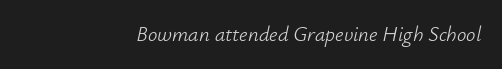
Q: Is the text bold? A: No.
Q: Is the text italic (slanted)? A: Yes, it leans right by about 12 degrees.
Q: Is the text underlined? A: No.
Q: Is the spacing between letters normal or unusually wide? A: Normal.
